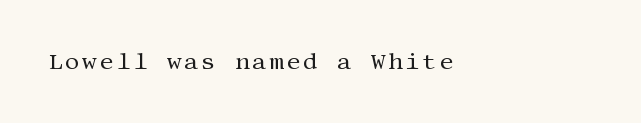
The image shows 23 px text type, upright; set left-aligned, not underlined.
